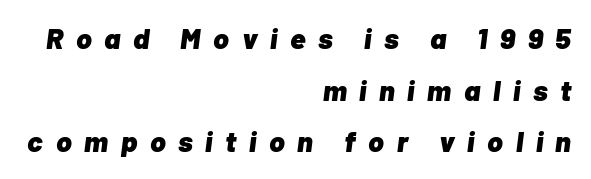
{"italic": "yes", "lean": "right", "slant_degrees": 7, "bold": "yes", "weight": "heavy", "width": "normal", "stroke_contrast": "low", "x_height": "medium", "monospaced": "no", "underline": "no", "align": "right", "line_spacing_ratio": 1.78, "letter_spacing": "wide", "letter_spacing_em": 0.44, "glyph_px": 29}
